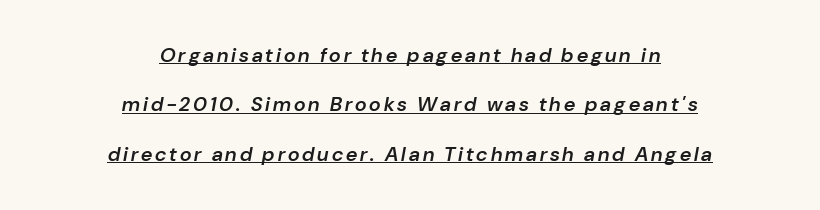
The image shows 20 px text type, italic (leaning right); set centered, loose line spacing (2.47x), underlined.
